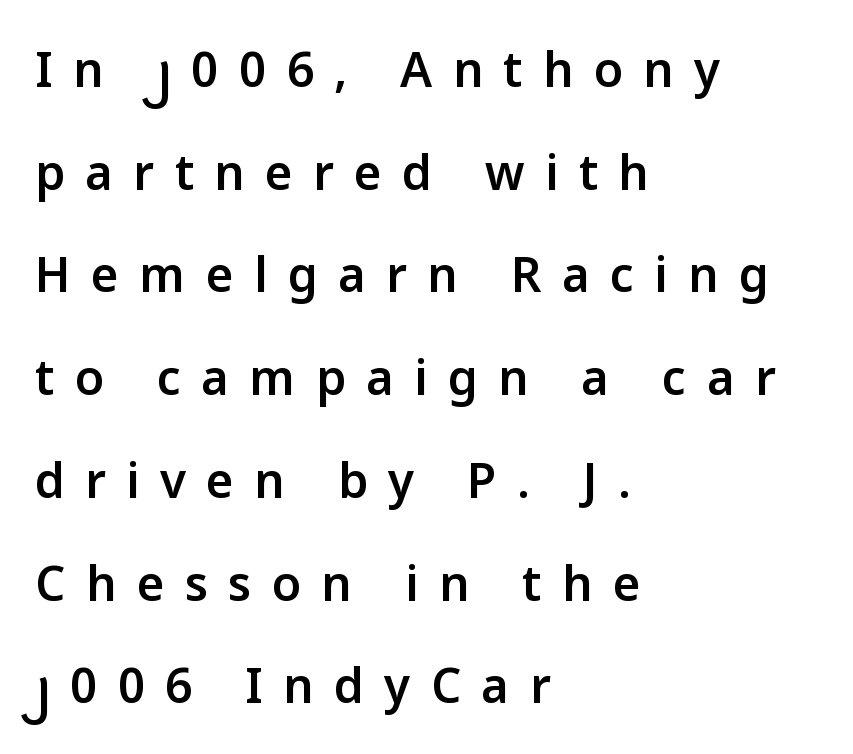
The image shows 48 px semibold sans-serif type, upright; set left-aligned, loose line spacing (2.14x), unusually wide letter spacing (+0.42 em), not underlined; low stroke contrast and a medium x-height.
